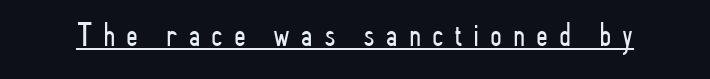
You could not count columns in this text — the font is proportionally spaced. How are the letters spaced? Widely, with obvious added tracking. The rendered words wear a rule along their underside. No feet cap the strokes, marking this as sans-serif type. The lettering stays uniformly vertical, giving the passage a roman look. The letters look calm and open, with moderate or lighter stems.
